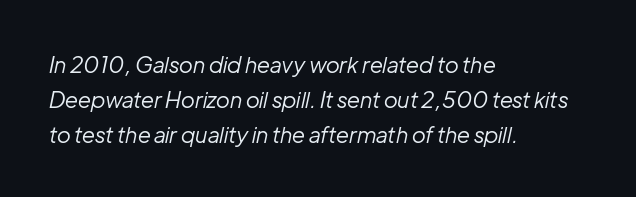
The image shows 22 px text type, italic (leaning right); set left-aligned, normal line spacing (1.59x), normal letter spacing, not underlined.
